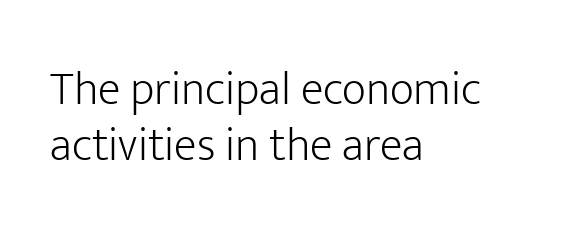
{"serif": "no", "italic": "no", "bold": "no", "weight": "light", "width": "normal", "stroke_contrast": "low", "x_height": "medium", "monospaced": "no", "underline": "no", "align": "left", "line_spacing_ratio": 1.19, "letter_spacing": "normal", "letter_spacing_em": 0.0, "glyph_px": 47}
